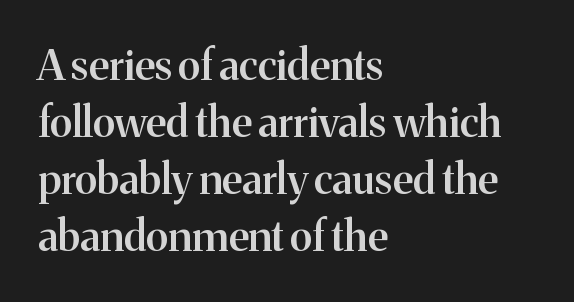
{"serif": "yes", "italic": "no", "bold": "semi", "weight": "semibold", "width": "normal", "stroke_contrast": "medium", "x_height": "medium", "monospaced": "no", "underline": "no", "align": "left", "line_spacing": "normal", "line_spacing_ratio": 1.36, "letter_spacing": "normal", "letter_spacing_em": 0.0, "glyph_px": 42}
